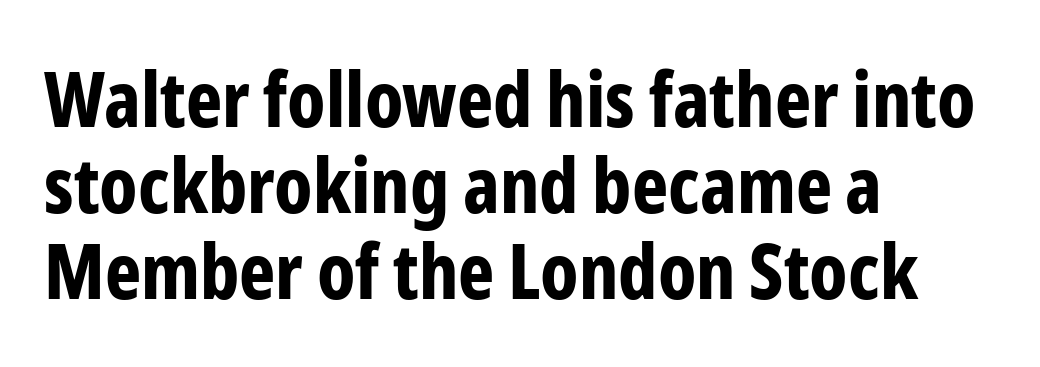
{"serif": "no", "italic": "no", "bold": "yes", "weight": "bold", "width": "condensed", "stroke_contrast": "low", "x_height": "medium", "monospaced": "no", "underline": "no", "align": "left", "line_spacing": "tight", "line_spacing_ratio": 1.12, "letter_spacing": "normal", "letter_spacing_em": 0.0, "glyph_px": 77}
